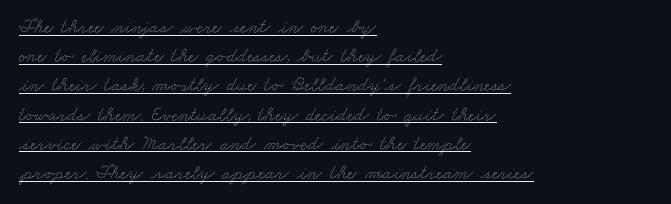
Q: Is the text underlined? A: Yes.
Q: How is the paragraph aligned? A: Left-aligned.
Q: Is the spacing between letters normal or unusually wide? A: Normal.
Q: Is the spacing between lines tight, normal or loose? A: Normal.
